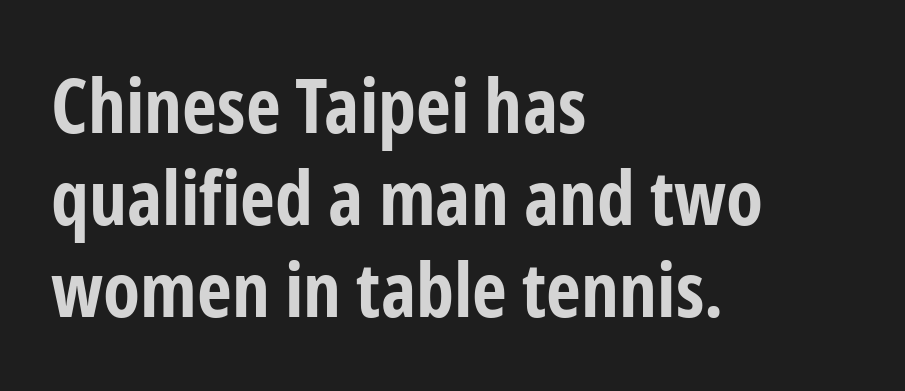
The image shows 76 px bold, condensed sans-serif type, upright; set left-aligned, line spacing 1.21x, normal letter spacing, not underlined; low stroke contrast and a medium x-height.
